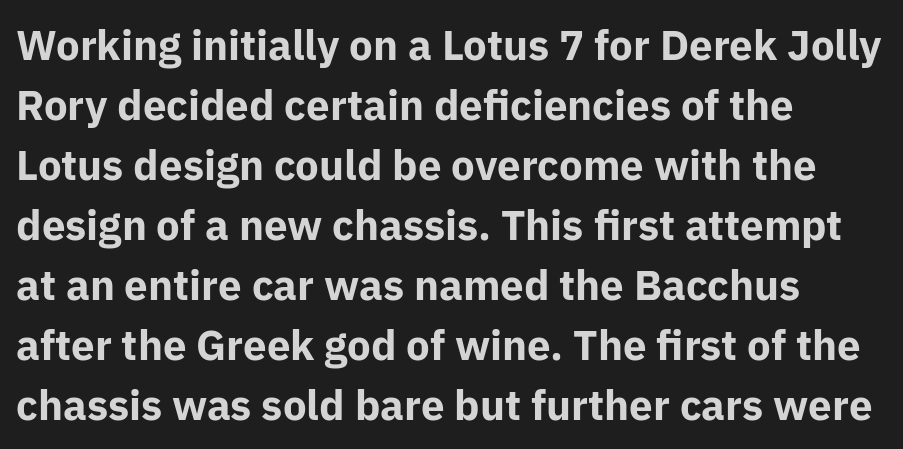
The image shows 42 px bold sans-serif type, upright; set left-aligned, normal line spacing (1.43x), normal letter spacing, not underlined; low stroke contrast and a medium x-height.
